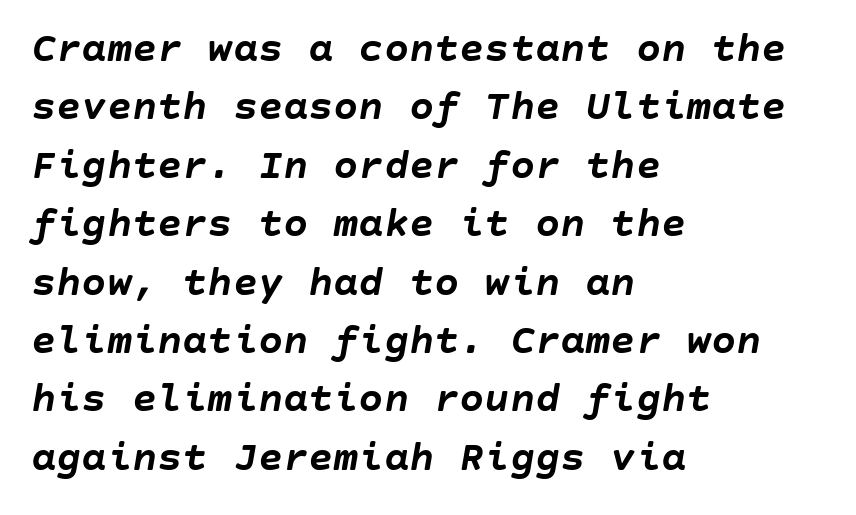
Q: Is the text bold? A: Yes.
Q: Is the text italic (slanted)? A: Yes, it leans right by about 10 degrees.
Q: Is the text underlined? A: No.
Q: How is the paragraph aligned? A: Left-aligned.
Q: Is the spacing between letters normal or unusually wide? A: Normal.
Q: Is the spacing between lines tight, normal or loose? A: Normal.
Q: Width (condensed, normal, or wide)? A: Normal.
Q: Stroke contrast? A: Low.
Q: x-height? A: Large.
